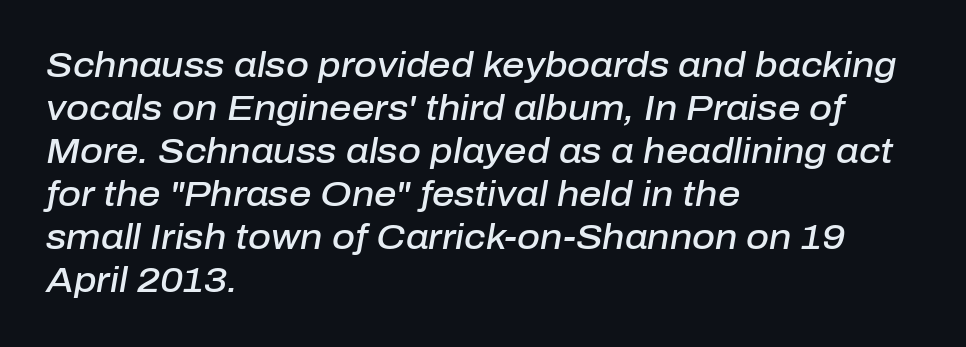
Words appear dense and cohesive because spacing is normal. Descenders hang freely into open space. The letters advance in unequal steps, a hallmark of proportional type. I'd describe the lettering as semibold — firm but not a full bold. The typography opts for an oblique posture over an upright one. Line starts are locked; line ends wander.
